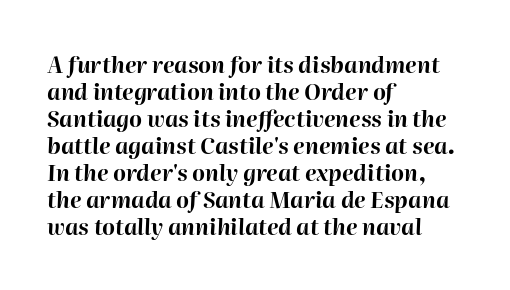
Tracking here is standard; glyphs follow each other at the usual distance. Just letters on the line, the space beneath them empty. Does the lettering tilt? It does — this is italic. Weight: bold. Horizontal alignment here is leftward, the default for most running prose.
